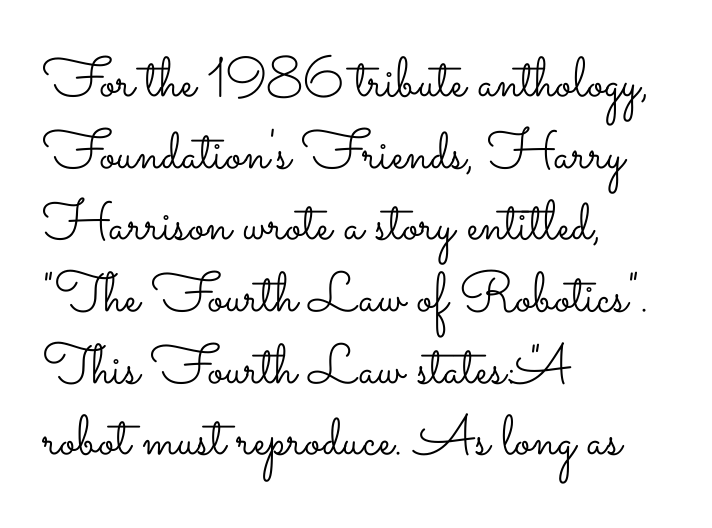
The passage shown is typed in a proportional face where columns would drift. Nothing heavy about these letters — not bold at all. The designer left line spacing at the default. Is the letter spacing exaggerated? No — it looks like the ordinary default.
